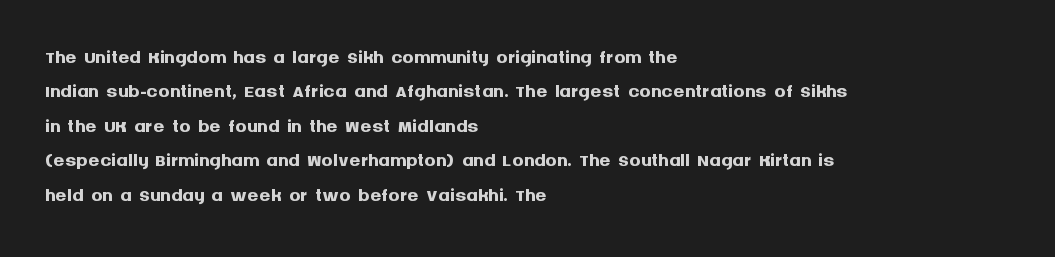
Q: Is the text bold? A: Yes.
Q: Is the text italic (slanted)? A: No, it is upright.
Q: Is the typeface a serif or a sans-serif typeface? A: Sans-serif.
Q: Is the text underlined? A: No.
Q: How is the paragraph aligned? A: Left-aligned.
Q: Is the spacing between letters normal or unusually wide? A: Normal.
Q: Width (condensed, normal, or wide)? A: Normal.
Q: Stroke contrast? A: Medium.
Q: x-height? A: Large.
Q: Monospaced? A: No.
